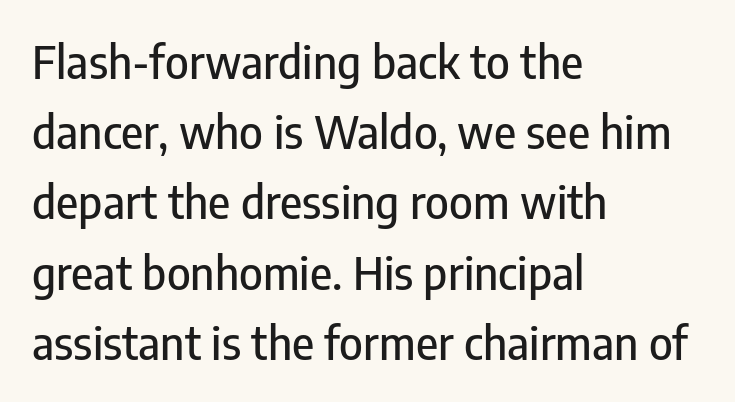
{"serif": "no", "italic": "no", "width": "condensed", "stroke_contrast": "low", "x_height": "medium", "monospaced": "no", "underline": "no", "align": "left", "line_spacing": "normal", "line_spacing_ratio": 1.56, "letter_spacing": "normal", "letter_spacing_em": 0.0, "glyph_px": 45}
